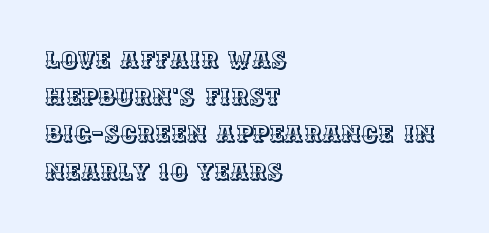
Q: Is the text italic (slanted)? A: No, it is upright.
Q: Is the text underlined? A: No.
Q: How is the paragraph aligned? A: Left-aligned.
Q: Is the spacing between letters normal or unusually wide? A: Normal.
Q: Is the spacing between lines tight, normal or loose? A: Normal.
